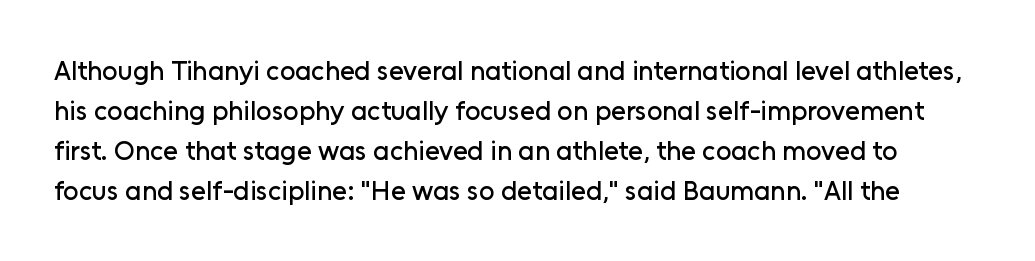
Q: Is the text italic (slanted)? A: No, it is upright.
Q: Is the text underlined? A: No.
Q: Is the spacing between letters normal or unusually wide? A: Normal.
Q: Is the spacing between lines tight, normal or loose? A: Normal.
